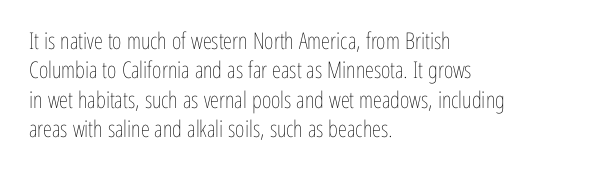
It's the straight-up-and-down kind of type. The face used here is rendered with its standard letterfit. The setting favours the left margin, as ordinary paragraphs usually do. This is not heavy type; no bold has been used. Interline gaps are of average width in this sample.
